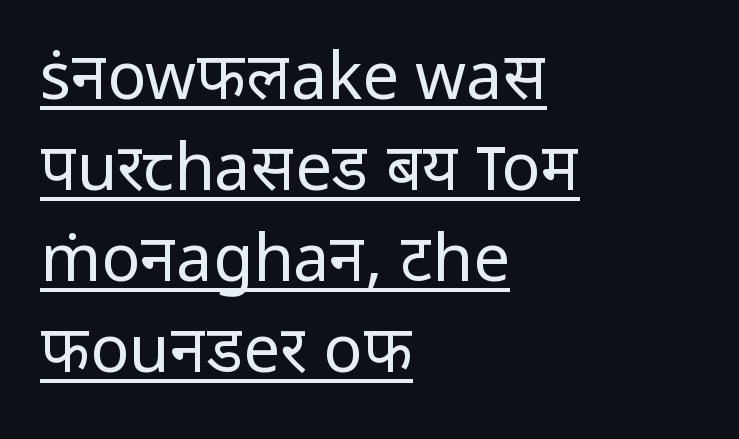
The image shows 65 px regular-weight sans-serif type, upright; set left-aligned, normal line spacing (1.4x), normal letter spacing, underlined; low stroke contrast and a medium x-height.
